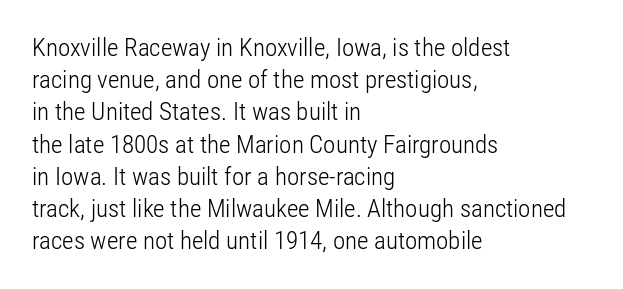
The image shows 25 px text type, upright; set left-aligned, normal line spacing (1.29x), normal letter spacing, not underlined.
